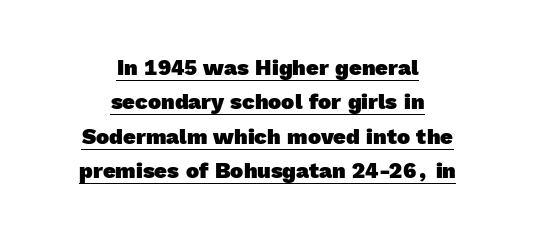
A normal amount of white space separates one row of letters from the next. Look at the tracking — it's just the regular setting, nothing added. Check the space under the baseline: a stroke is drawn there. You'd pick this weight for a headline — it's a proper bold. Layout note: lines centered.
